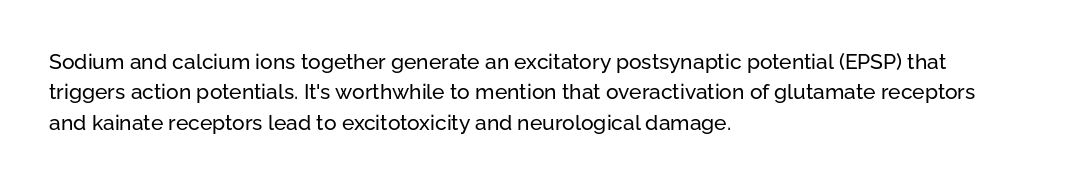
The image shows 21 px text type, upright; set left-aligned, normal line spacing (1.45x), normal letter spacing, not underlined.
